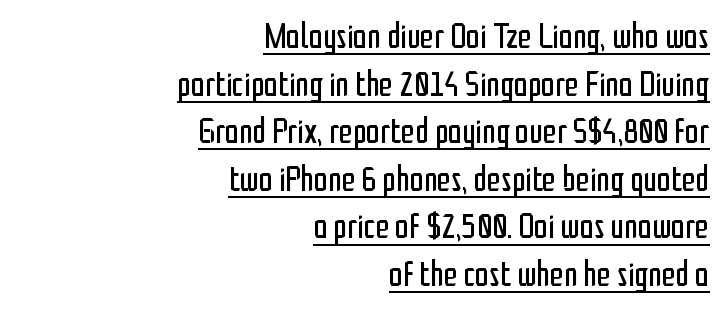
The image shows 35 px regular-weight, condensed sans-serif type, upright; set right-aligned, normal line spacing (1.36x), normal letter spacing, underlined; low stroke contrast and a medium x-height.
